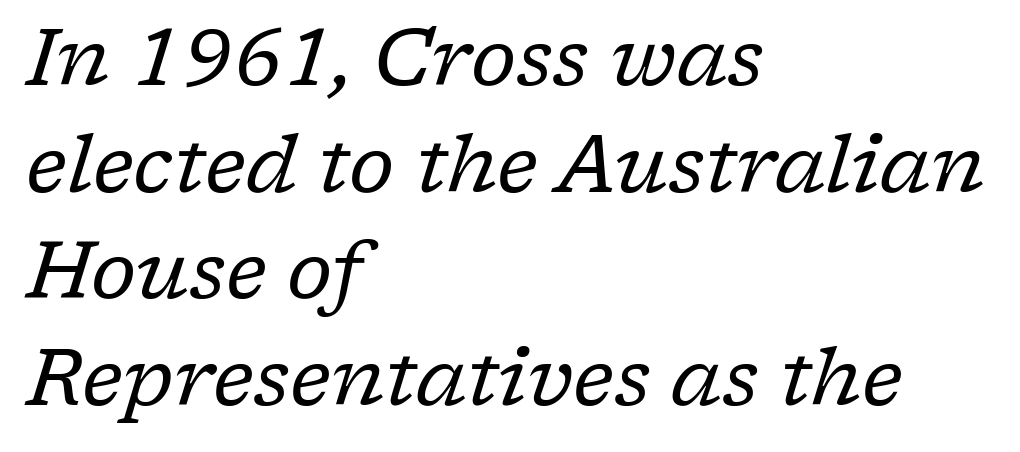
{"serif": "yes", "italic": "yes", "lean": "right", "slant_degrees": 17, "bold": "no", "weight": "regular", "width": "normal", "stroke_contrast": "low", "x_height": "medium", "monospaced": "no", "underline": "no", "align": "left", "line_spacing": "normal", "line_spacing_ratio": 1.35, "letter_spacing": "normal", "letter_spacing_em": 0.0, "glyph_px": 79}
